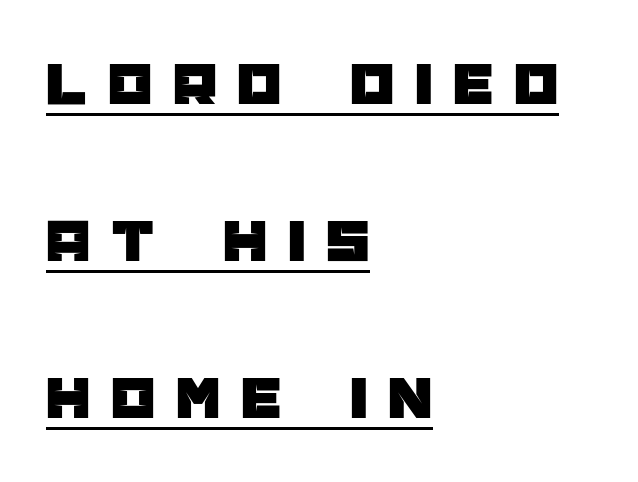
Q: Is the text italic (slanted)? A: No, it is upright.
Q: Is the typeface a serif or a sans-serif typeface? A: Sans-serif.
Q: Is the text underlined? A: Yes.
Q: How is the paragraph aligned? A: Left-aligned.
Q: Is the spacing between letters normal or unusually wide? A: Unusually wide.
Q: Is the spacing between lines tight, normal or loose? A: Loose.
Q: Width (condensed, normal, or wide)? A: Normal.
Q: Stroke contrast? A: Low.
Q: x-height? A: Large.
Q: Monospaced? A: No.
